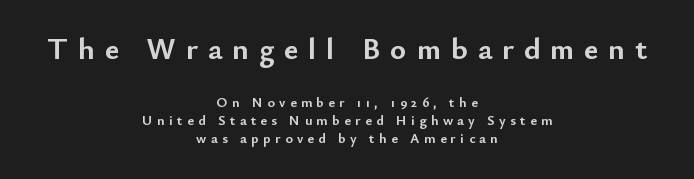
{"serif": "no", "italic": "no", "bold": "yes", "weight": "semibold", "width": "normal", "stroke_contrast": "low", "x_height": "small", "monospaced": "no", "underline": "no", "align": "center", "line_spacing": "normal", "line_spacing_ratio": 1.28, "letter_spacing": "wide", "letter_spacing_em": 0.32, "larger_block": "first", "size_ratio": 2.21, "glyph_px": 31}
